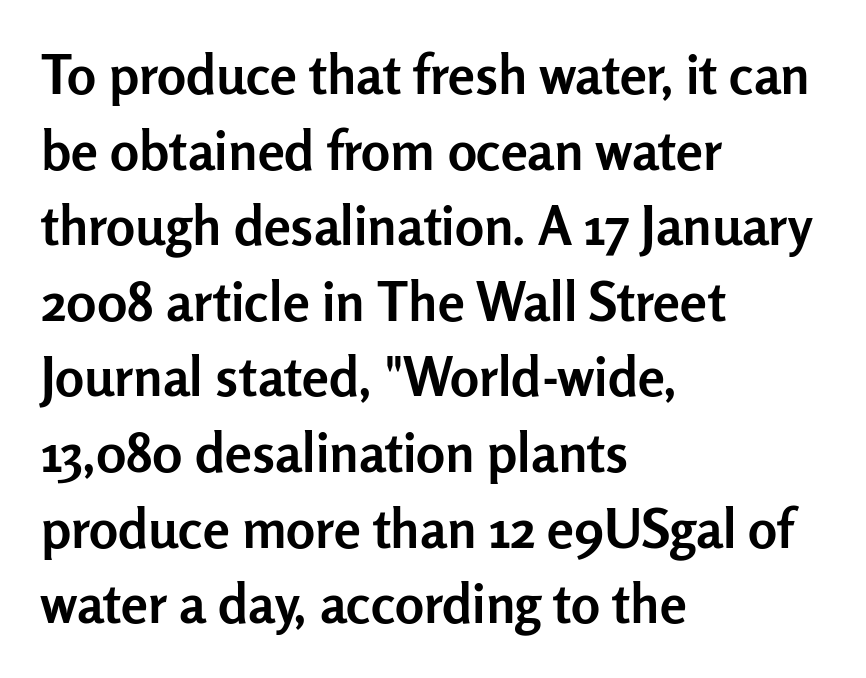
Caption: multi-line text, flush left, ragged right. Plain, unruled lines of type. Compared with typical body copy, the letter spacing here is the same. The type sits square on the baseline with zero lean. I'd describe the lettering as bold — thick and assertive. Leading: standard.
